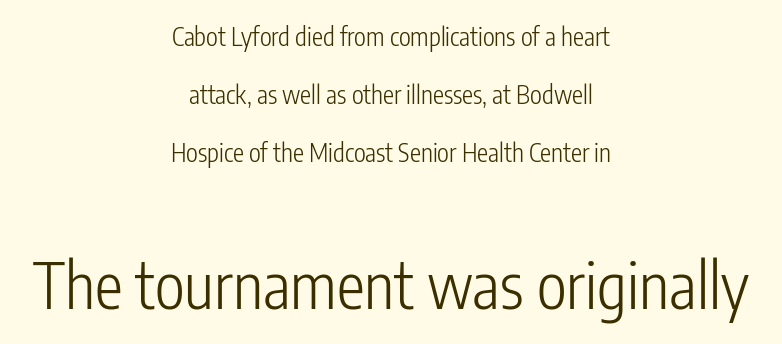
The image shows 63 px light, condensed sans-serif type, upright; set centered, loose line spacing (2.32x), normal letter spacing, not underlined; the second (bottom) block is 2.52x larger; low stroke contrast and a medium x-height.
